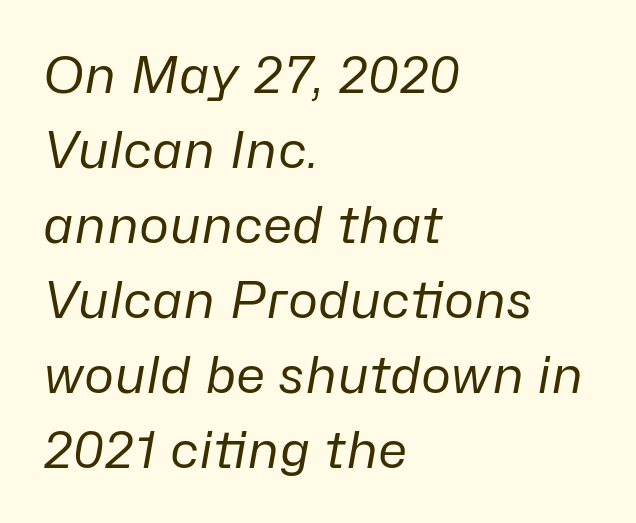
Stems and bowls with no extra thickness — not bold. Spacing between characters is what you'd get straight out of the box. Caption: multi-line text, flush left, ragged right. Has an underline been added? It has not.
